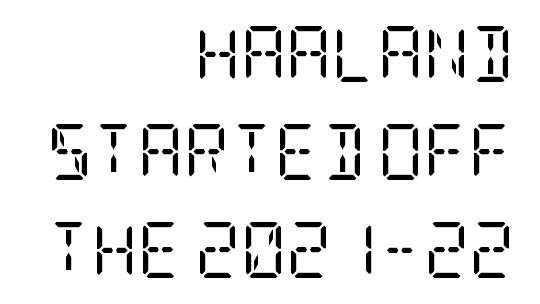
The image shows 56 px regular-weight, condensed serif type, upright; set right-aligned, line spacing 1.75x, normal letter spacing, not underlined; low stroke contrast and a large x-height.
